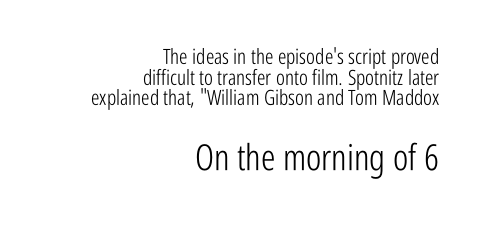
{"serif": "no", "italic": "no", "bold": "no", "weight": "light", "width": "condensed", "stroke_contrast": "low", "x_height": "medium", "monospaced": "no", "underline": "no", "align": "right", "line_spacing": "tight", "line_spacing_ratio": 0.98, "letter_spacing": "normal", "letter_spacing_em": 0.0, "larger_block": "second", "size_ratio": 1.71, "glyph_px": 36}
